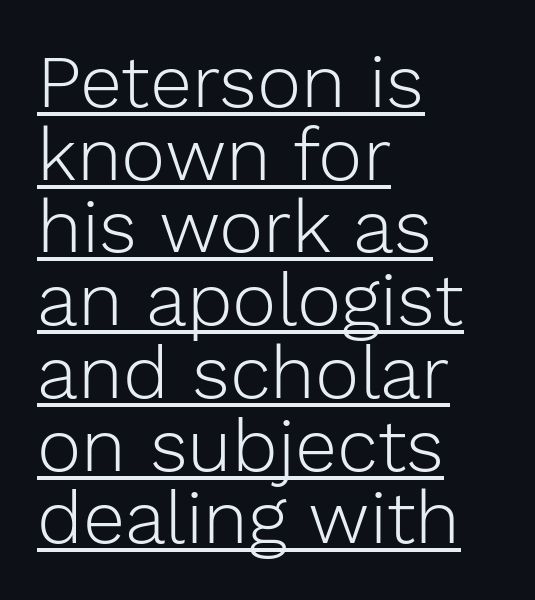
Honestly, the letter spacing is just normal — you wouldn't notice it. Is the block centered? No — it sits flush against the left margin. Are there feet on the stems? There aren't — it's a sans. Heaviness? Minimal to ordinary, like unemphasized prose. The letters advance in unequal steps, a hallmark of proportional type.
